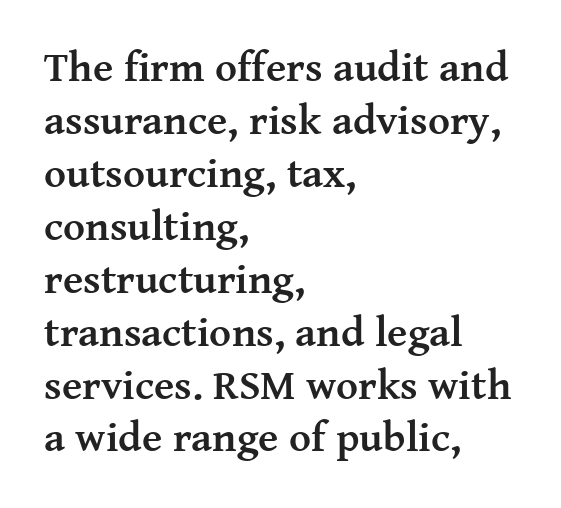
{"serif": "yes", "italic": "no", "bold": "yes", "weight": "semibold", "width": "normal", "stroke_contrast": "medium", "x_height": "medium", "monospaced": "no", "underline": "no", "align": "left", "line_spacing": "normal", "line_spacing_ratio": 1.26, "letter_spacing": "normal", "letter_spacing_em": 0.0, "glyph_px": 42}
